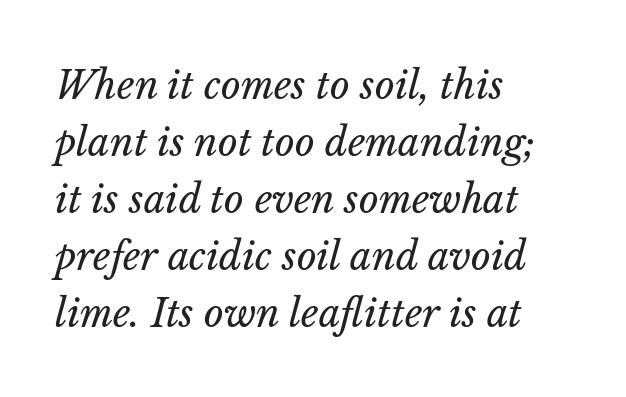
Quick note: interline space is typical. Looks like regular typesetting: each glyph gets only the width it needs. Stroke mass is kept to a normal reading level or below. Look at the tracking — it's just the regular setting, nothing added. The lettering tilts uniformly, giving the passage an italic look.
